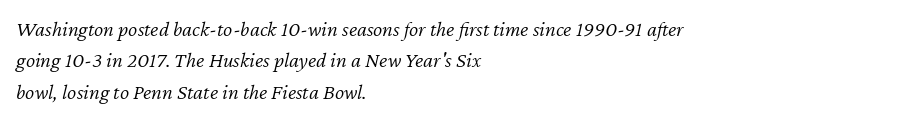
Q: Is the text bold? A: No.
Q: Is the text italic (slanted)? A: Yes, it leans right by about 12 degrees.
Q: Is the text underlined? A: No.
Q: How is the paragraph aligned? A: Left-aligned.
Q: Is the spacing between letters normal or unusually wide? A: Normal.
Q: Is the spacing between lines tight, normal or loose? A: Normal.
